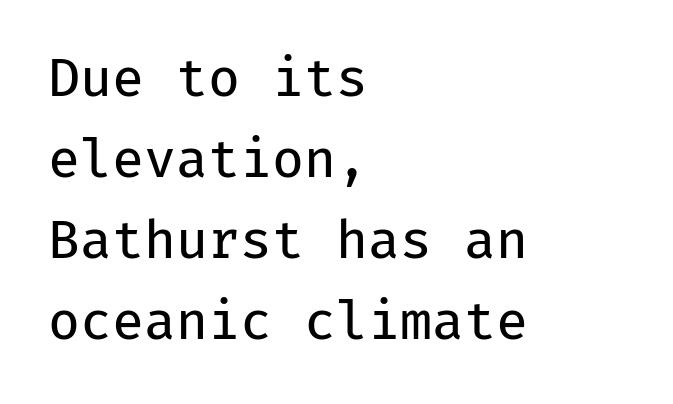
Q: Is the text bold? A: No.
Q: Is the text italic (slanted)? A: No, it is upright.
Q: Is the typeface a serif or a sans-serif typeface? A: Sans-serif.
Q: Is the text underlined? A: No.
Q: How is the paragraph aligned? A: Left-aligned.
Q: Is the spacing between letters normal or unusually wide? A: Normal.
Q: Is the spacing between lines tight, normal or loose? A: Normal.
Q: Width (condensed, normal, or wide)? A: Normal.
Q: Stroke contrast? A: Low.
Q: x-height? A: Medium.
Q: Monospaced? A: Yes.
